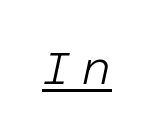
{"italic": "yes", "lean": "right", "slant_degrees": 12, "bold": "no", "weight": "light", "width": "normal", "stroke_contrast": "low", "x_height": "large", "underline": "yes", "letter_spacing": "wide", "letter_spacing_em": 0.27, "glyph_px": 44}
